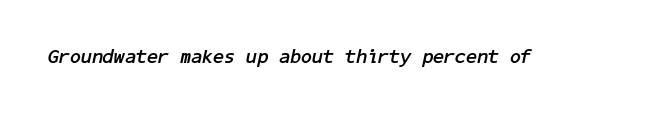
The image shows 20 px bold type, italic (leaning right); set normal letter spacing, not underlined.
